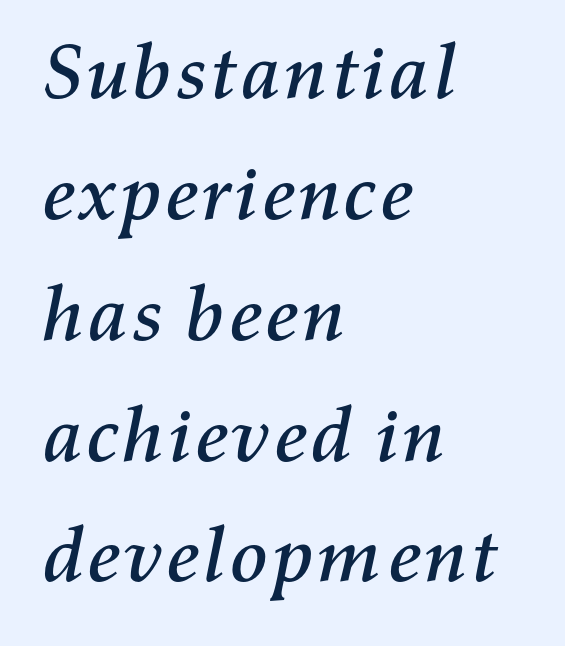
The image shows 79 px text type, italic (leaning right); set left-aligned, normal line spacing (1.53x), normal letter spacing, not underlined; medium stroke contrast and a medium x-height.
